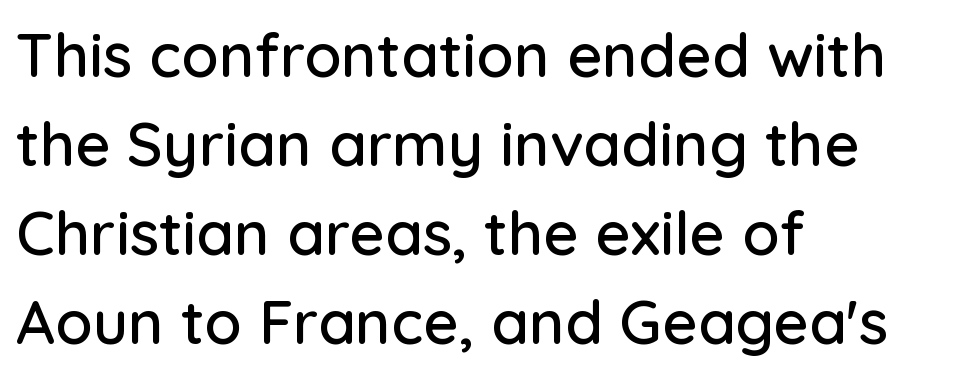
The image shows 61 px sans-serif type, upright; set left-aligned, normal line spacing (1.46x), normal letter spacing, not underlined; low stroke contrast and a medium x-height.
